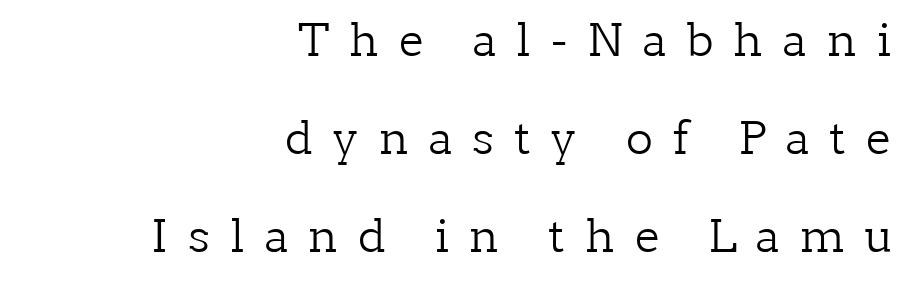
Q: Is the text bold? A: No.
Q: Is the text italic (slanted)? A: No, it is upright.
Q: Is the typeface a serif or a sans-serif typeface? A: Serif.
Q: Is the text underlined? A: No.
Q: How is the paragraph aligned? A: Right-aligned.
Q: Is the spacing between letters normal or unusually wide? A: Unusually wide.
Q: Is the spacing between lines tight, normal or loose? A: Loose.
Q: Width (condensed, normal, or wide)? A: Normal.
Q: Stroke contrast? A: Low.
Q: x-height? A: Medium.
Q: Monospaced? A: No.
